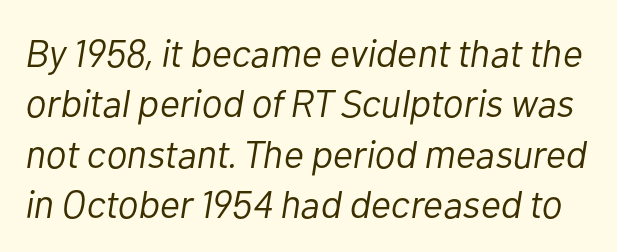
The image shows 39 px light type, italic (leaning right); set normal line spacing (1.29x), normal letter spacing, not underlined; low stroke contrast and a medium x-height.
